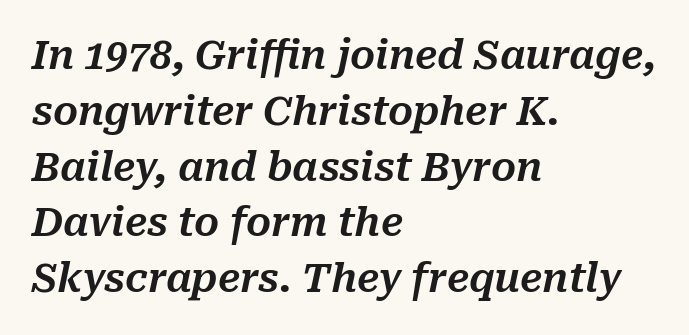
Is this a fixed-width face? No — the glyphs have proportional, varying widths. Only glyphs here, with clear space below each row. Notice how the passage keeps a crisp vertical edge on the left only. Is there much room between lines? A standard amount, neither cramped nor airy. The lettering tilts uniformly, giving the passage an italic look.
